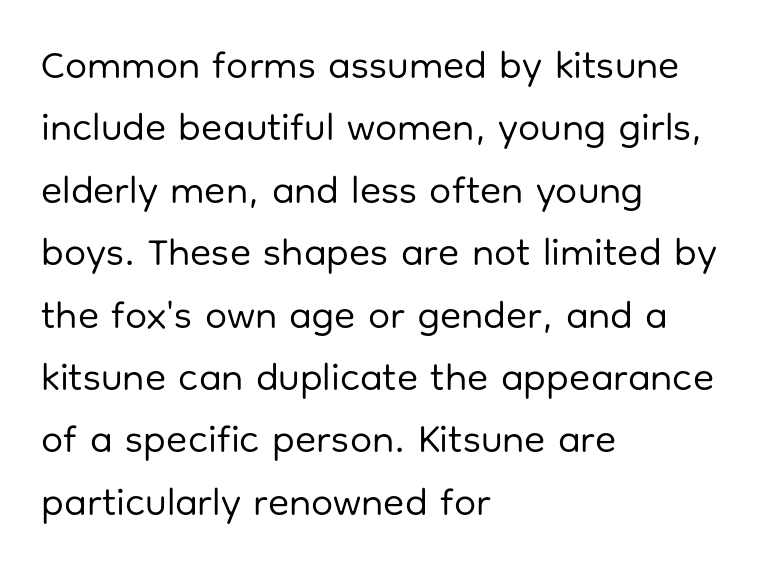
The image shows 39 px regular-weight sans-serif type, upright; set left-aligned, normal line spacing (1.6x), normal letter spacing, not underlined; low stroke contrast and a medium x-height.
